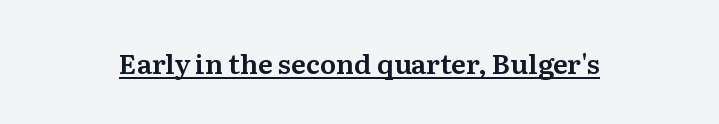
{"italic": "no", "underline": "yes", "letter_spacing": "normal", "letter_spacing_em": 0.0, "glyph_px": 27}
